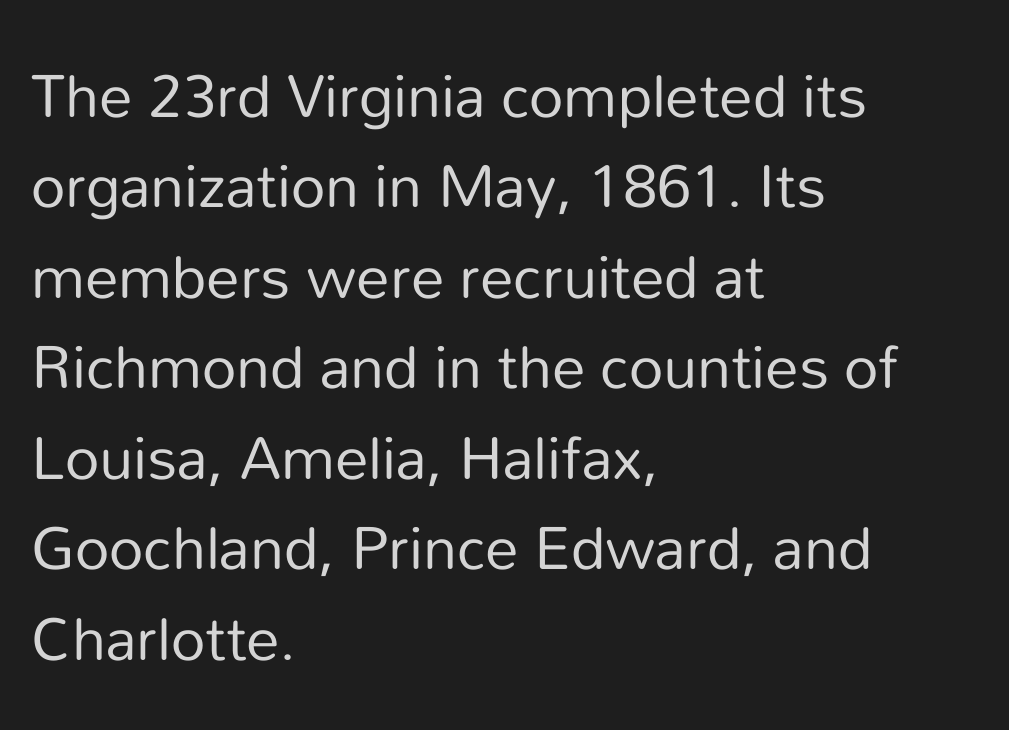
The image shows 67 px regular-weight sans-serif type, upright; set left-aligned, normal line spacing (1.35x), normal letter spacing, not underlined; low stroke contrast and a medium x-height.
